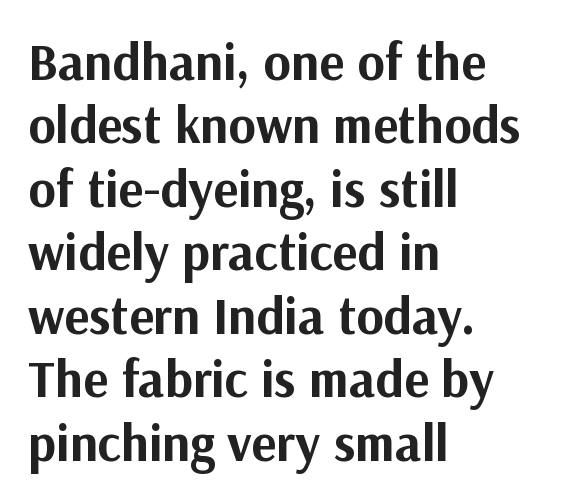
The letters carry no serifs — their stems end cleanly without finishing strokes. Pretty heavy lettering here — definitely bold. Posture: vertical. Check under the words: just untouched page.
